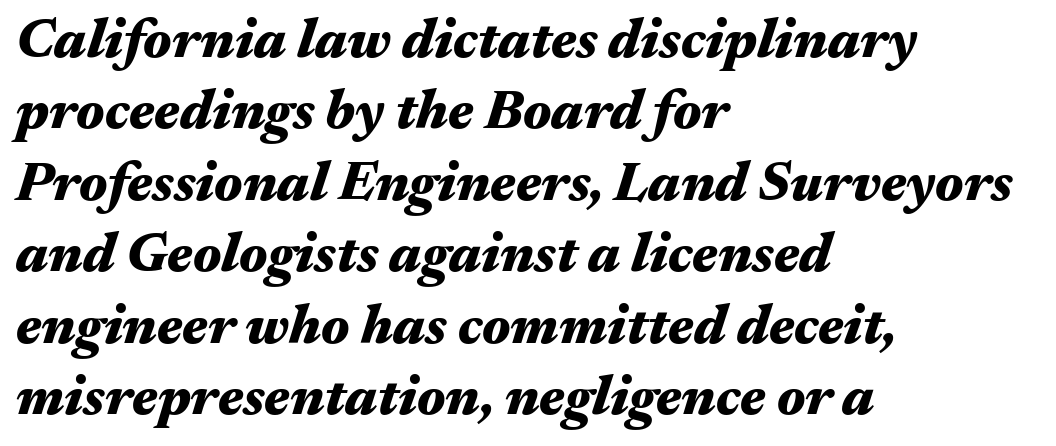
The image shows 55 px heavy, wide type, italic (leaning right); set left-aligned, normal line spacing (1.3x), normal letter spacing, not underlined; medium stroke contrast and a medium x-height.
